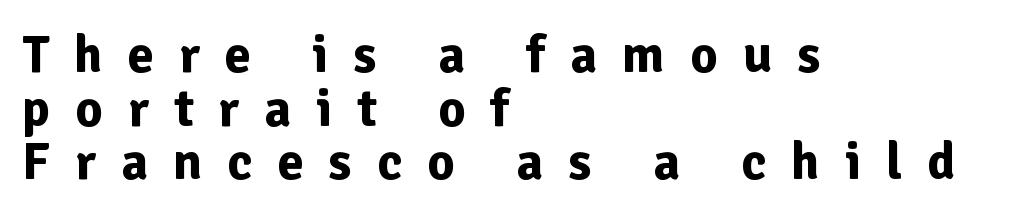
The image shows 53 px bold sans-serif type, upright; set left-aligned, tight line spacing (1.01x), unusually wide letter spacing (+0.47 em), not underlined; low stroke contrast and a medium x-height.
